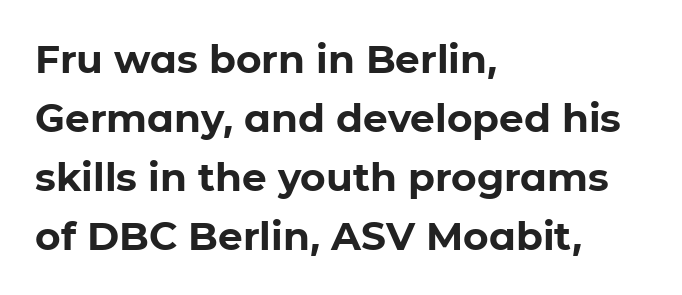
Vertical strokes here are truly vertical. Words float on clear page, feet unadorned. A typesetter would call this proportional, since set widths differ per character. Successive baselines arrive at the customary interval.
